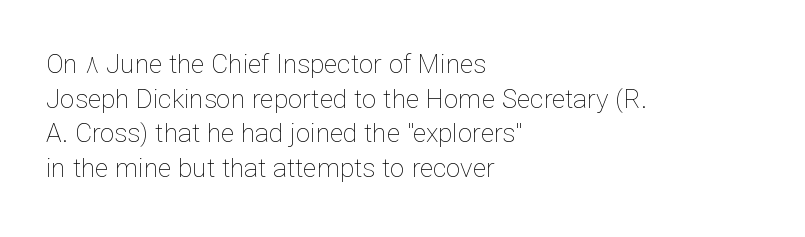
No chunkiness to these letters — they're not bold. A classic flush-left, rag-right setting is used for this passage. One glance says typical: line gaps are just what's usual. The letters sit at their default tracking, neither squeezed nor spread.
